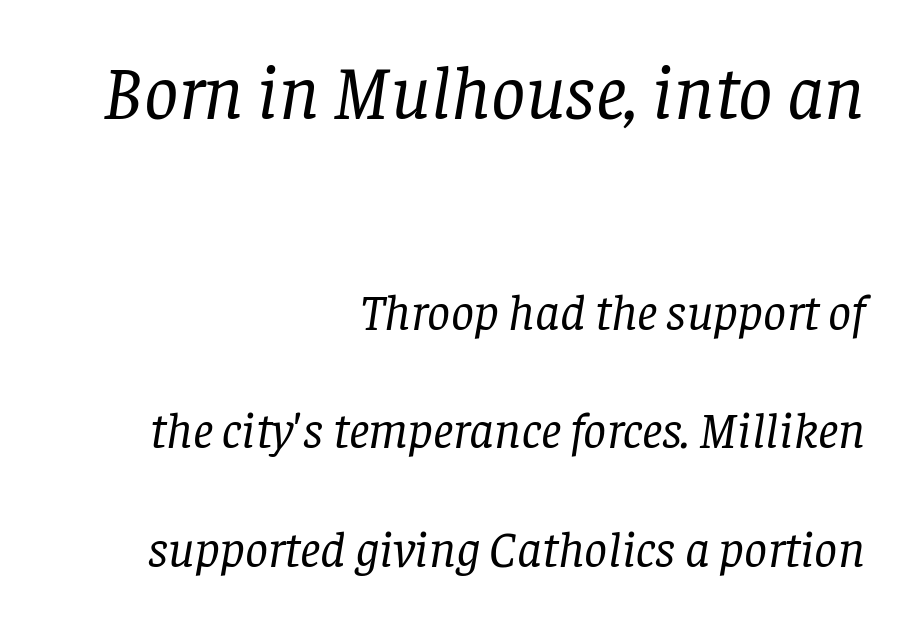
Q: Is the text bold? A: No.
Q: Is the text italic (slanted)? A: Yes, it leans right by about 8 degrees.
Q: Is the typeface a serif or a sans-serif typeface? A: Serif.
Q: Is the text underlined? A: No.
Q: How is the paragraph aligned? A: Right-aligned.
Q: Is the spacing between letters normal or unusually wide? A: Normal.
Q: Is the spacing between lines tight, normal or loose? A: Loose.
Q: Which block of text is set in a larger size, the first (top) or the second (bottom)? A: The first (top) one.
Q: Width (condensed, normal, or wide)? A: Normal.
Q: Stroke contrast? A: Low.
Q: x-height? A: Large.
Q: Monospaced? A: No.
